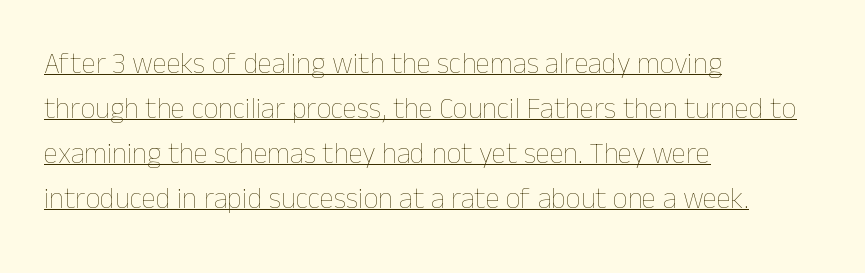
Q: Is the text bold? A: No.
Q: Is the text italic (slanted)? A: No, it is upright.
Q: Is the text underlined? A: Yes.
Q: How is the paragraph aligned? A: Left-aligned.
Q: Is the spacing between letters normal or unusually wide? A: Normal.
Q: Is the spacing between lines tight, normal or loose? A: Normal.
Q: Width (condensed, normal, or wide)? A: Normal.
Q: Stroke contrast? A: Low.
Q: x-height? A: Medium.
Q: Monospaced? A: No.
